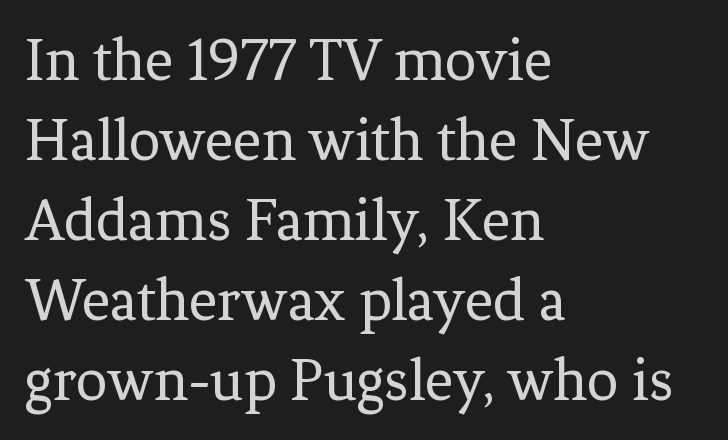
These lines are rendered in a variable-pitch font. What stands out about the letter spacing? Nothing — it is the standard amount. Teacher's note: observe the even left margin — that is flush-left alignment. Serifs: yes, visible at the terminals of the letterforms. These lines were composed using upright roman letters. The font sits on the lighter half of the weight spectrum, regular included.
